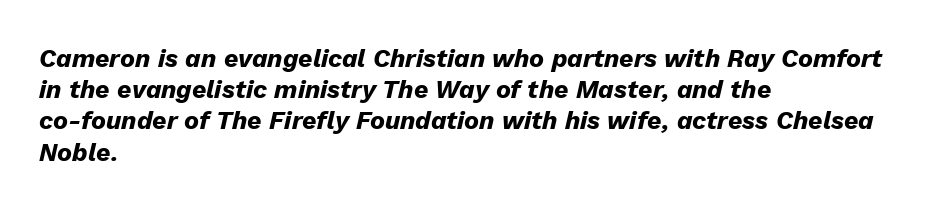
{"italic": "yes", "lean": "right", "slant_degrees": 13, "bold": "yes", "underline": "no", "align": "left", "line_spacing": "normal", "line_spacing_ratio": 1.25, "letter_spacing": "normal", "letter_spacing_em": 0.0, "glyph_px": 25}
